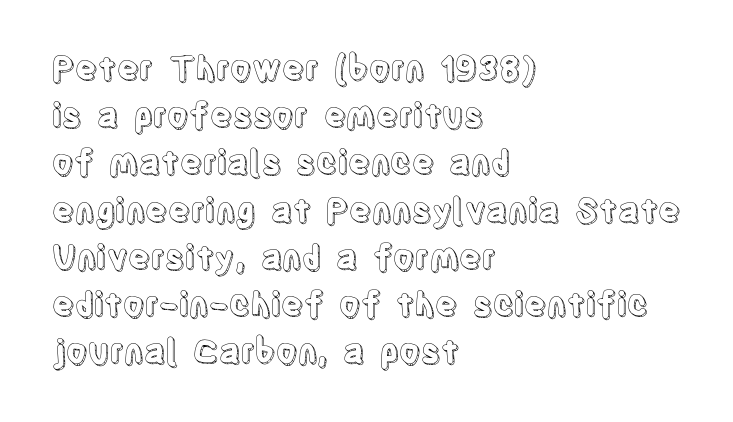
Horizontally, the lines are justified to the leading edge only. The tracking reads as untouched default to a designer's eye. Think of a printed novel: that variable character pitch is what you see here. Is there any slant? The stems are plumb. Interline gaps are of average width in this sample.
